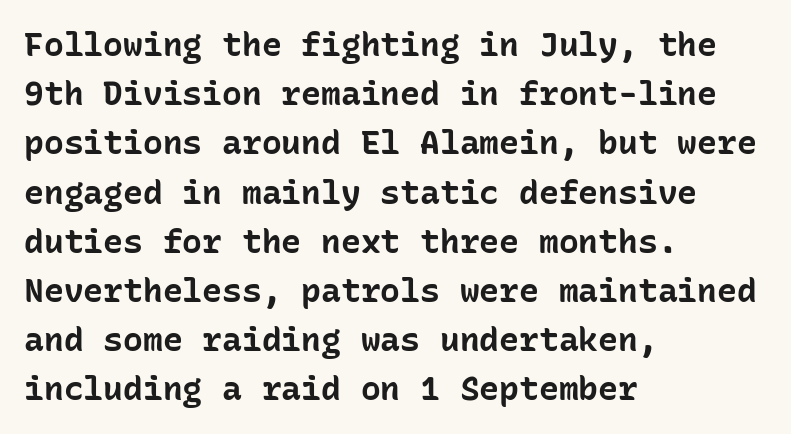
{"serif": "no", "italic": "no", "bold": "yes", "weight": "bold", "width": "normal", "stroke_contrast": "low", "x_height": "medium", "monospaced": "yes", "underline": "no", "align": "left", "line_spacing": "normal", "line_spacing_ratio": 1.49, "letter_spacing": "normal", "letter_spacing_em": 0.0, "glyph_px": 33}
